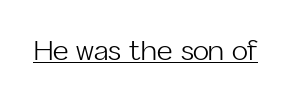
Vertical stems look standard width or narrower in stroke. This sample carries an underscore along the baseline area. Notice how the stems are strictly vertical — no italics here. Spacing between characters is what you'd get straight out of the box.
